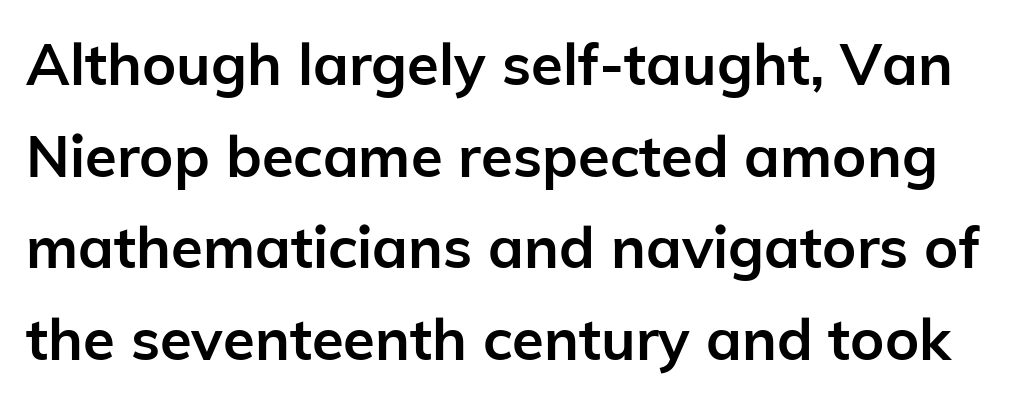
{"serif": "no", "italic": "no", "bold": "yes", "weight": "semibold", "width": "normal", "stroke_contrast": "low", "x_height": "medium", "monospaced": "no", "underline": "no", "line_spacing": "normal", "line_spacing_ratio": 1.58, "letter_spacing": "normal", "letter_spacing_em": 0.0, "glyph_px": 58}
